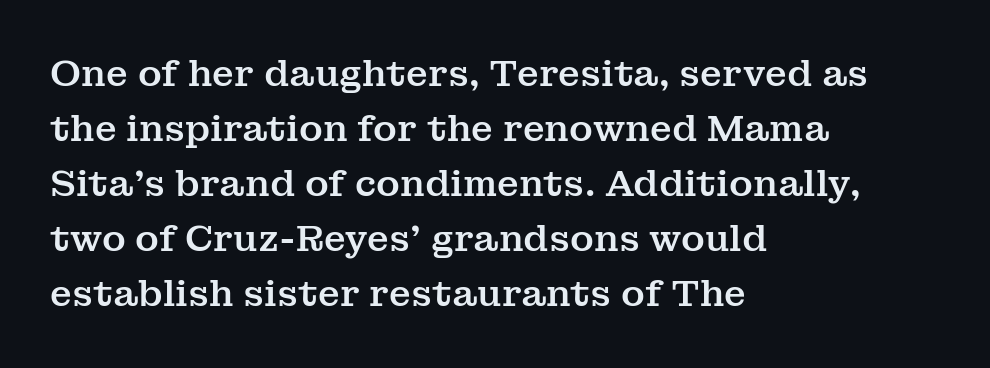
The image shows 36 px serif type, upright; set left-aligned, normal line spacing (1.53x), normal letter spacing, not underlined; medium stroke contrast and a medium x-height.
